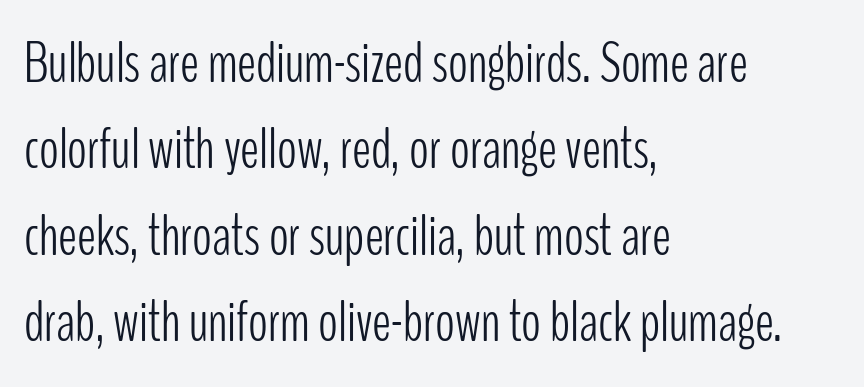
The image shows 58 px light, condensed sans-serif type, upright; set left-aligned, normal line spacing (1.49x), normal letter spacing, not underlined; low stroke contrast and a medium x-height.
